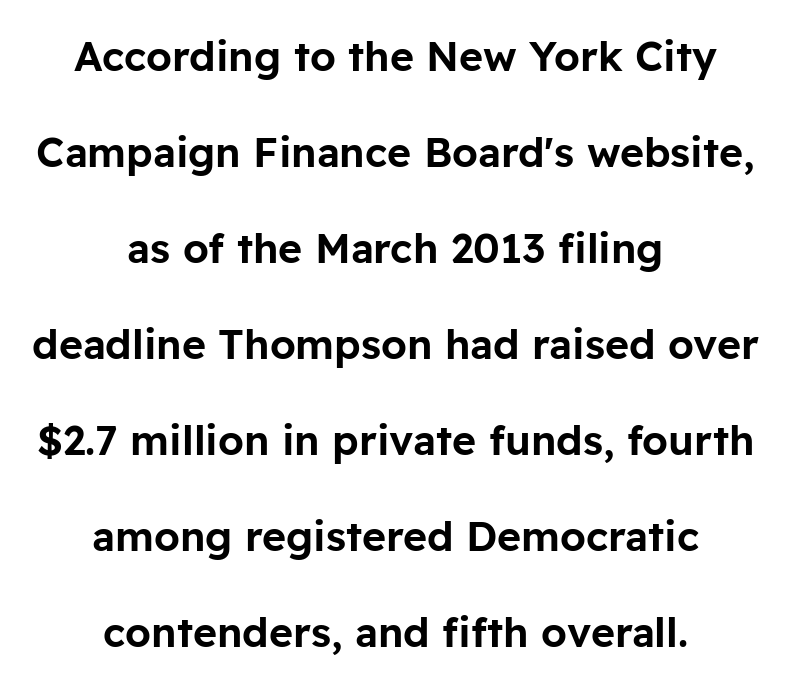
What kind of face is this? One without serifs — a sans. Tall strokes in this sample are plumb rather than angled. Each letter keeps its own natural width here, so spacing adapts to shape. Visually the block forms a symmetrical silhouette, jagged on both flanks.
